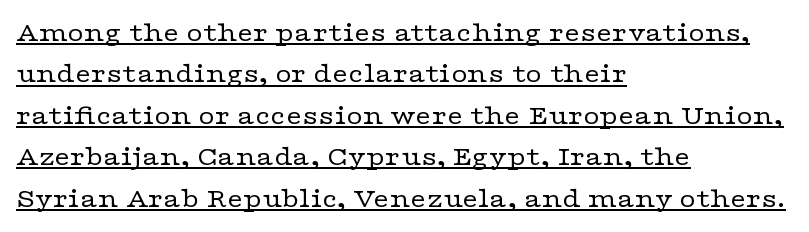
Q: Is the text bold? A: No.
Q: Is the text italic (slanted)? A: No, it is upright.
Q: Is the typeface a serif or a sans-serif typeface? A: Serif.
Q: Is the text underlined? A: Yes.
Q: How is the paragraph aligned? A: Left-aligned.
Q: Is the spacing between letters normal or unusually wide? A: Normal.
Q: Is the spacing between lines tight, normal or loose? A: Normal.
Q: Width (condensed, normal, or wide)? A: Wide.
Q: Stroke contrast? A: Low.
Q: x-height? A: Medium.
Q: Monospaced? A: No.
